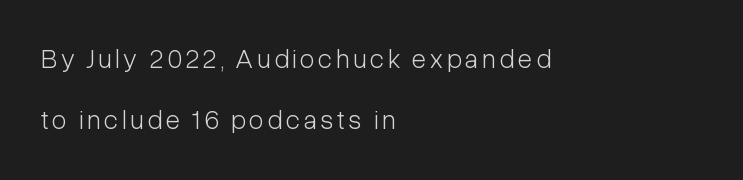
{"italic": "no", "bold": "no", "underline": "no", "align": "left", "line_spacing": "loose", "line_spacing_ratio": 2.25, "glyph_px": 27}
